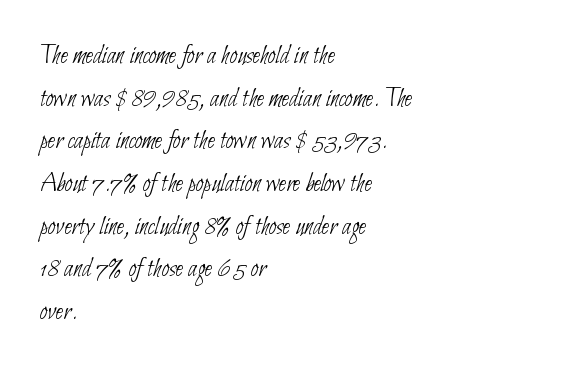
This rendering leaves character spacing at its baseline value. The space directly below the letters is spotless. Does the copy run flush right? No — it runs flush left. A typesetter would call this leading conventional body-copy spacing. Stems and bowls with no extra thickness — not bold.
